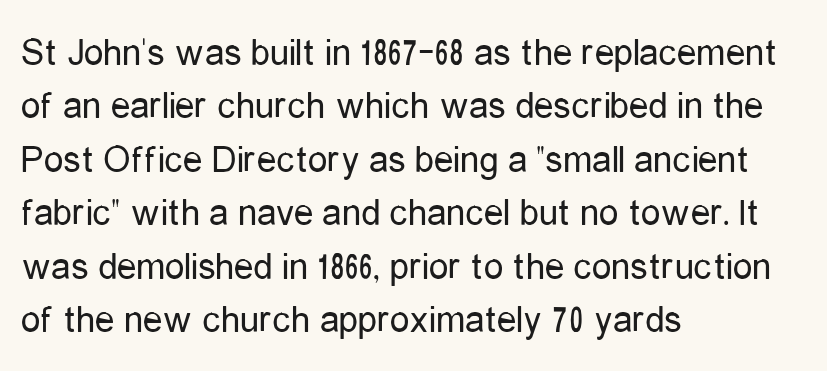
Q: Is the text bold? A: No.
Q: Is the text italic (slanted)? A: No, it is upright.
Q: Is the typeface a serif or a sans-serif typeface? A: Sans-serif.
Q: Is the text underlined? A: No.
Q: How is the paragraph aligned? A: Left-aligned.
Q: Is the spacing between letters normal or unusually wide? A: Normal.
Q: Is the spacing between lines tight, normal or loose? A: Normal.
Q: Width (condensed, normal, or wide)? A: Condensed.
Q: Stroke contrast? A: Low.
Q: x-height? A: Medium.
Q: Monospaced? A: No.
